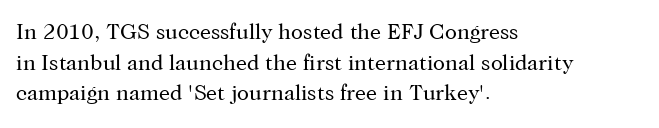
The image shows 22 px text type, upright; set left-aligned, normal line spacing (1.39x), normal letter spacing, not underlined.
